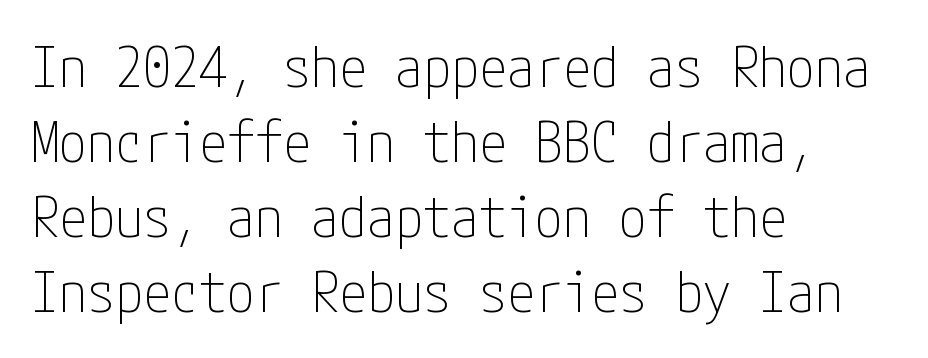
Q: Is the text bold? A: No.
Q: Is the text italic (slanted)? A: No, it is upright.
Q: Is the typeface a serif or a sans-serif typeface? A: Sans-serif.
Q: Is the text underlined? A: No.
Q: How is the paragraph aligned? A: Left-aligned.
Q: Is the spacing between letters normal or unusually wide? A: Normal.
Q: Is the spacing between lines tight, normal or loose? A: Normal.
Q: Width (condensed, normal, or wide)? A: Condensed.
Q: Stroke contrast? A: Low.
Q: x-height? A: Medium.
